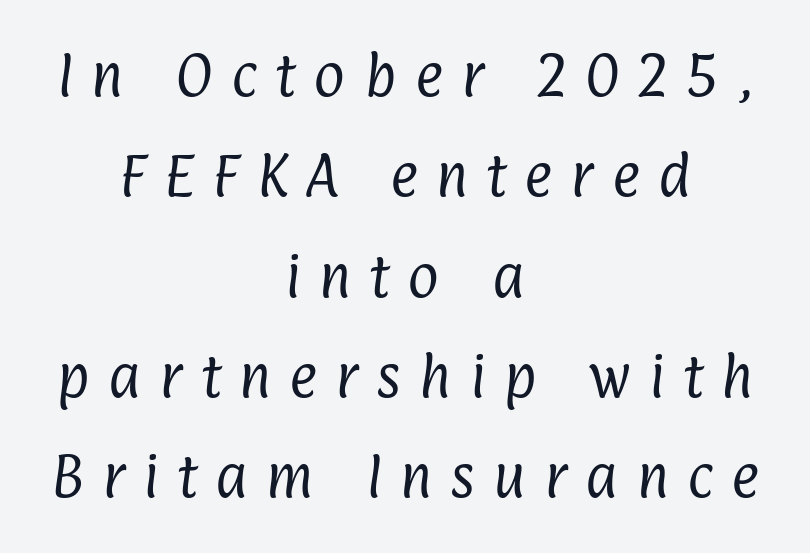
{"serif": "no", "bold": "no", "weight": "regular", "width": "condensed", "stroke_contrast": "low", "x_height": "medium", "monospaced": "no", "underline": "no", "align": "center", "line_spacing": "loose", "line_spacing_ratio": 2.09, "letter_spacing": "wide", "letter_spacing_em": 0.38, "glyph_px": 48}
